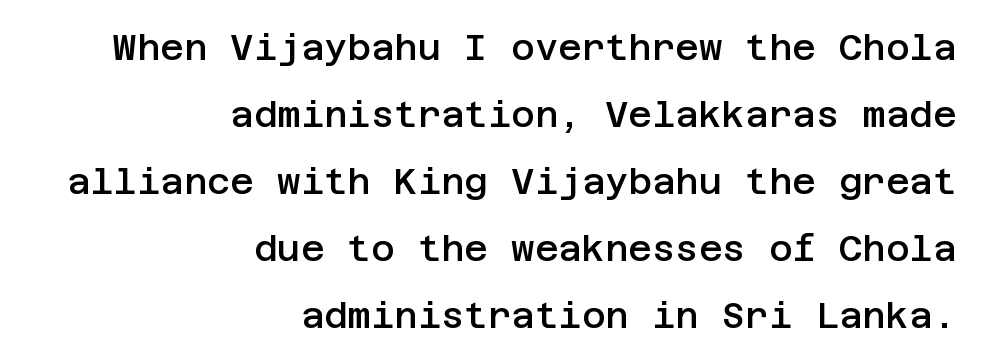
Q: Is the text bold? A: Semi-bold.
Q: Is the text italic (slanted)? A: No, it is upright.
Q: Is the typeface a serif or a sans-serif typeface? A: Sans-serif.
Q: Is the text underlined? A: No.
Q: How is the paragraph aligned? A: Right-aligned.
Q: Is the spacing between letters normal or unusually wide? A: Normal.
Q: Width (condensed, normal, or wide)? A: Normal.
Q: Stroke contrast? A: Low.
Q: x-height? A: Large.
